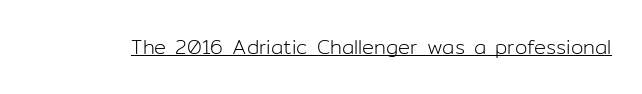
Q: Is the text bold? A: No.
Q: Is the text italic (slanted)? A: No, it is upright.
Q: Is the text underlined? A: Yes.
Q: Is the spacing between letters normal or unusually wide? A: Normal.
